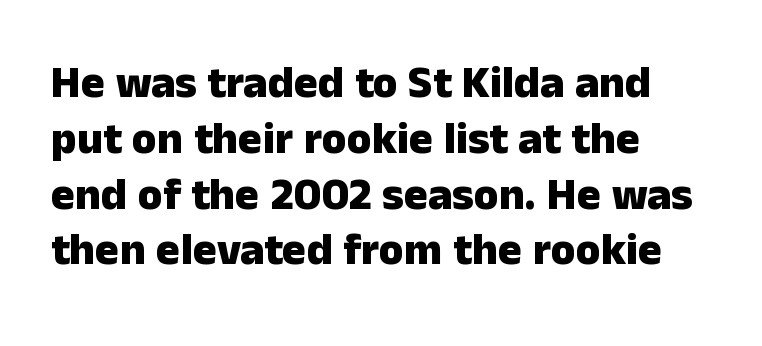
Q: Is the text bold? A: Yes.
Q: Is the text italic (slanted)? A: No, it is upright.
Q: Is the typeface a serif or a sans-serif typeface? A: Sans-serif.
Q: Is the text underlined? A: No.
Q: How is the paragraph aligned? A: Left-aligned.
Q: Is the spacing between letters normal or unusually wide? A: Normal.
Q: Width (condensed, normal, or wide)? A: Normal.
Q: Stroke contrast? A: Low.
Q: x-height? A: Medium.
Q: Monospaced? A: No.
